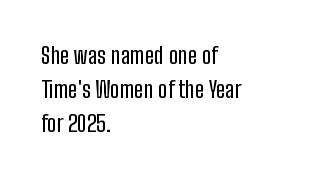
Q: Is the text italic (slanted)? A: No, it is upright.
Q: Is the text underlined? A: No.
Q: How is the paragraph aligned? A: Left-aligned.
Q: Is the spacing between letters normal or unusually wide? A: Normal.
Q: Is the spacing between lines tight, normal or loose? A: Normal.
